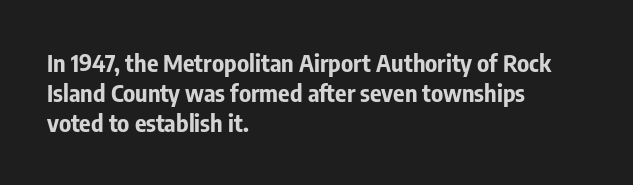
{"italic": "no", "bold": "yes", "underline": "no", "align": "left", "line_spacing": "normal", "line_spacing_ratio": 1.25, "letter_spacing": "normal", "letter_spacing_em": 0.0, "glyph_px": 24}
